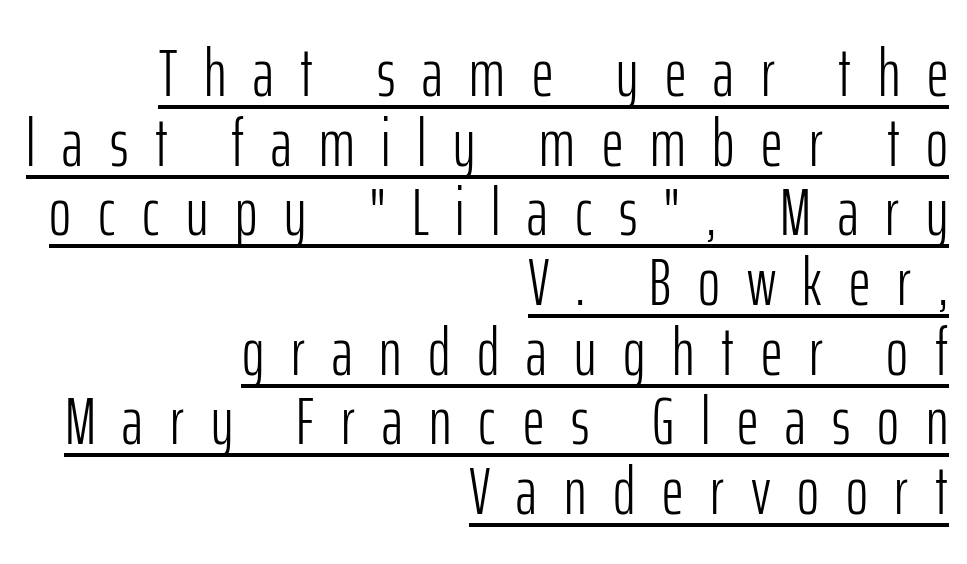
Q: Is the text bold? A: No.
Q: Is the text italic (slanted)? A: No, it is upright.
Q: Is the typeface a serif or a sans-serif typeface? A: Sans-serif.
Q: Is the text underlined? A: Yes.
Q: How is the paragraph aligned? A: Right-aligned.
Q: Is the spacing between letters normal or unusually wide? A: Unusually wide.
Q: Is the spacing between lines tight, normal or loose? A: Tight.
Q: Width (condensed, normal, or wide)? A: Condensed.
Q: Stroke contrast? A: Low.
Q: x-height? A: Medium.
Q: Monospaced? A: No.
